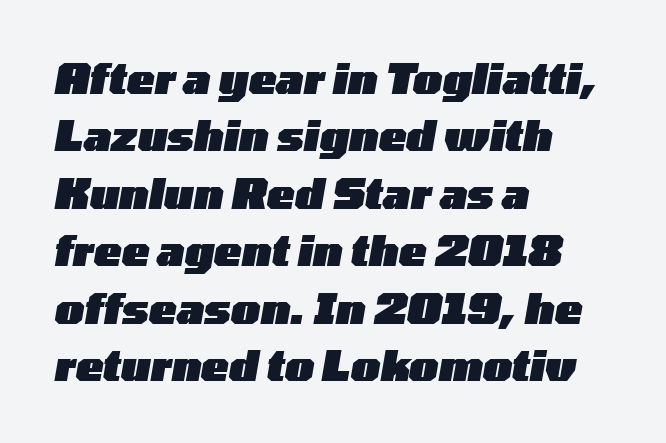
Q: Is the text bold? A: Yes.
Q: Is the text italic (slanted)? A: Yes, it leans right by about 10 degrees.
Q: Is the text underlined? A: No.
Q: How is the paragraph aligned? A: Left-aligned.
Q: Is the spacing between letters normal or unusually wide? A: Normal.
Q: Is the spacing between lines tight, normal or loose? A: Normal.
Q: Width (condensed, normal, or wide)? A: Wide.
Q: Stroke contrast? A: Low.
Q: x-height? A: Medium.
Q: Monospaced? A: No.
